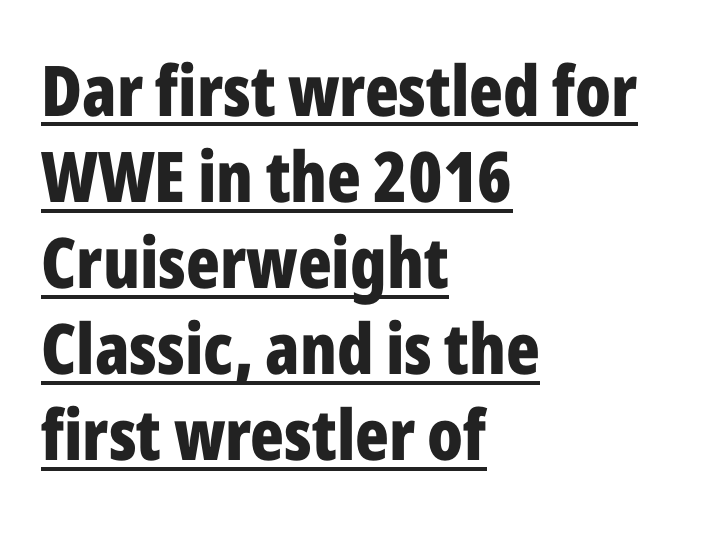
The face used here is proportionally spaced, like ordinary book or web type. These lines were composed using upright roman letters. What decoration does the sample have? An underline. The letterforms sit shoulder to shoulder at normal distance. Compared with an ordinary text face, these strokes are far heavier — a full bold. These lines are set flush left with a ragged right edge.
